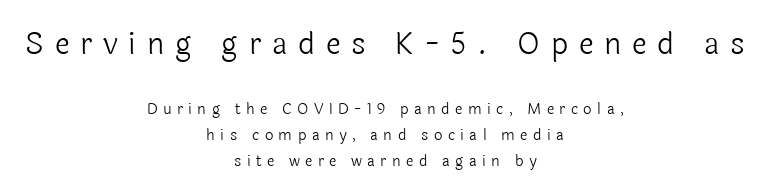
The image shows 30 px light sans-serif type, upright; set centered, line spacing 1.73x, unusually wide letter spacing (+0.36 em), not underlined; the first (top) block is 2.0x larger; a medium x-height.
